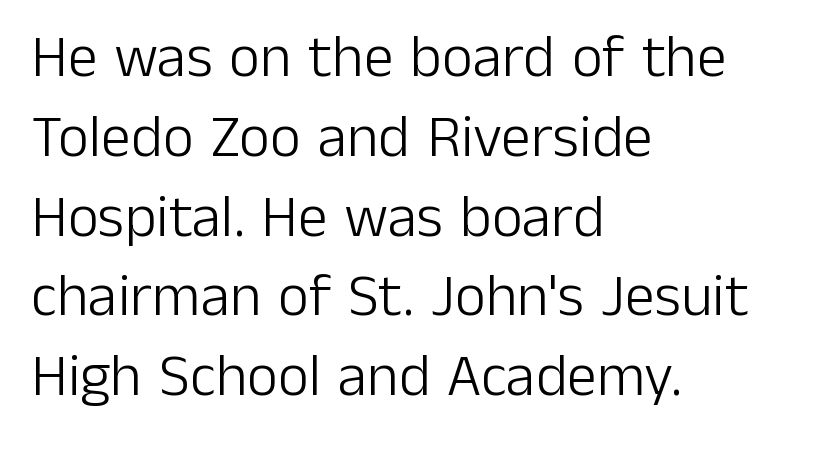
Q: Is the text bold? A: No.
Q: Is the text italic (slanted)? A: No, it is upright.
Q: Is the typeface a serif or a sans-serif typeface? A: Sans-serif.
Q: Is the text underlined? A: No.
Q: How is the paragraph aligned? A: Left-aligned.
Q: Is the spacing between letters normal or unusually wide? A: Normal.
Q: Is the spacing between lines tight, normal or loose? A: Normal.
Q: Width (condensed, normal, or wide)? A: Normal.
Q: Stroke contrast? A: Low.
Q: x-height? A: Medium.
Q: Monospaced? A: No.
